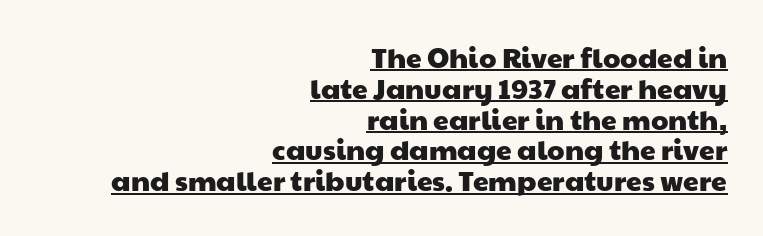
The image shows 28 px wide sans-serif type; set right-aligned, tight line spacing (1.1x), normal letter spacing, underlined; low stroke contrast and a medium x-height.
